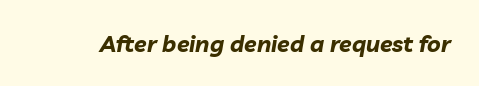
{"italic": "yes", "lean": "right", "slant_degrees": 10, "bold": "yes", "underline": "no", "letter_spacing": "normal", "letter_spacing_em": 0.0, "glyph_px": 23}
